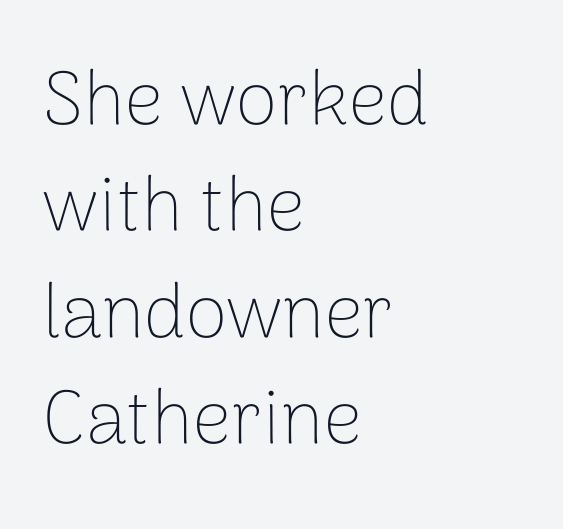
The image shows 76 px thin sans-serif type, upright; set left-aligned, normal line spacing (1.4x), normal letter spacing, not underlined; low stroke contrast and a medium x-height.
